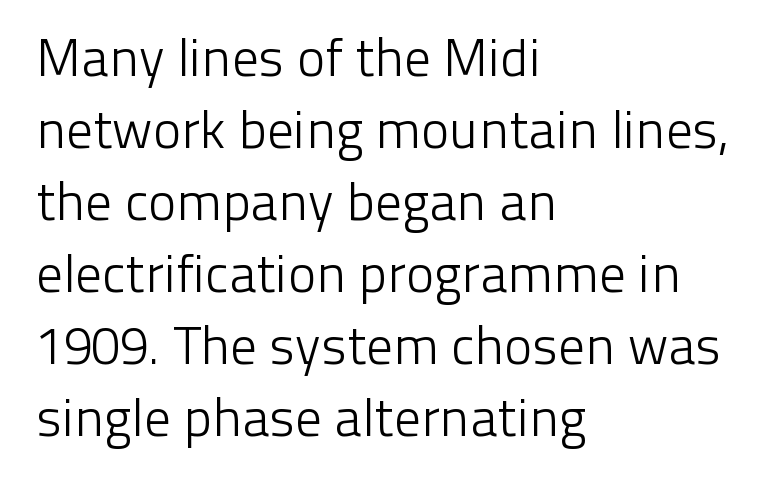
{"serif": "no", "italic": "no", "bold": "no", "weight": "light", "width": "normal", "stroke_contrast": "low", "x_height": "medium", "monospaced": "no", "underline": "no", "align": "left", "line_spacing": "normal", "line_spacing_ratio": 1.36, "letter_spacing": "normal", "letter_spacing_em": 0.0, "glyph_px": 53}
